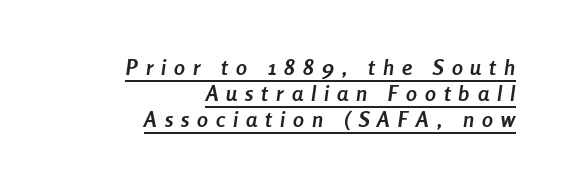
Q: Is the text bold? A: Yes.
Q: Is the text italic (slanted)? A: Yes, it leans right by about 8 degrees.
Q: Is the text underlined? A: Yes.
Q: How is the paragraph aligned? A: Right-aligned.
Q: Is the spacing between letters normal or unusually wide? A: Unusually wide.
